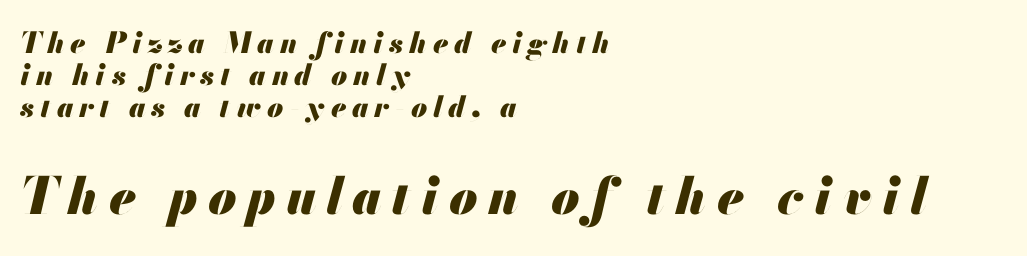
Q: Is the text bold? A: Yes.
Q: Is the text italic (slanted)? A: Yes, it leans right by about 13 degrees.
Q: Is the text underlined? A: No.
Q: How is the paragraph aligned? A: Left-aligned.
Q: Is the spacing between letters normal or unusually wide? A: Unusually wide.
Q: Is the spacing between lines tight, normal or loose? A: Tight.
Q: Which block of text is set in a larger size, the first (top) or the second (bottom)? A: The second (bottom) one.
Q: Width (condensed, normal, or wide)? A: Normal.
Q: Stroke contrast? A: Medium.
Q: x-height? A: Small.
Q: Monospaced? A: No.
